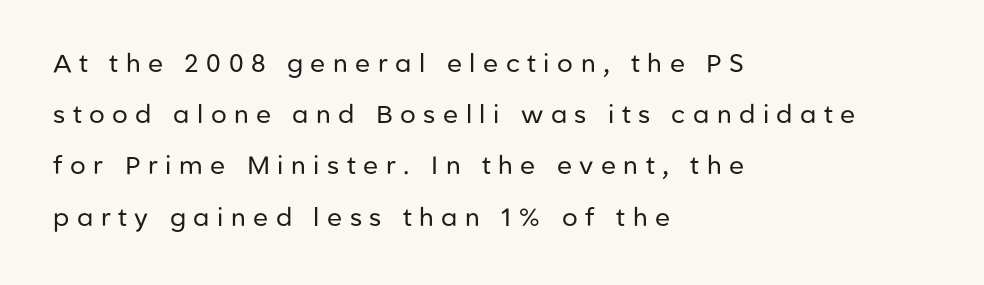
The image shows 25 px text type, upright; set left-aligned, loose line spacing (2.05x), unusually wide letter spacing (+0.3 em), not underlined.
